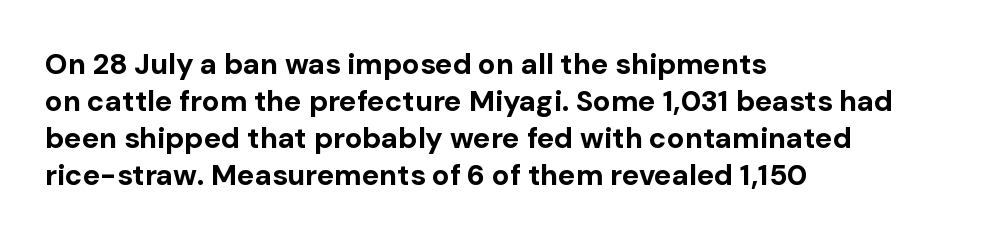
Words appear dense and cohesive because spacing is normal. The rendering anchors every line to the left-hand side. Typographically, this falls in the sans-serif category. Lines of text with bare space underneath. When letters stand straight like this, we call the style roman or upright. Students, observe: this is what conventionally led text looks like.
